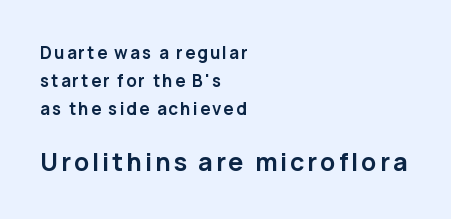
The image shows 25 px bold type, upright; set left-aligned, normal line spacing (1.64x), not underlined; the second (bottom) block is 1.47x larger.
